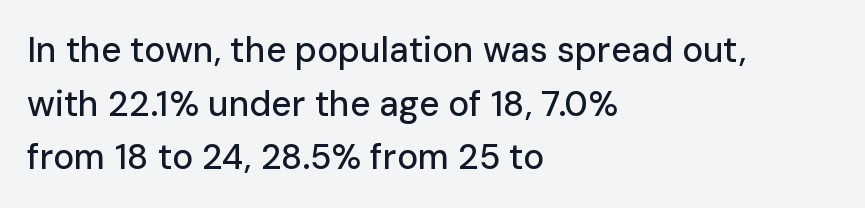
The image shows 35 px sans-serif type, upright; set left-aligned, normal line spacing (1.53x), normal letter spacing, not underlined; low stroke contrast and a medium x-height.
